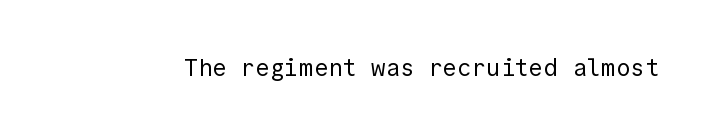
Q: Is the text bold? A: No.
Q: Is the text italic (slanted)? A: No, it is upright.
Q: Is the text underlined? A: No.
Q: Is the spacing between letters normal or unusually wide? A: Normal.
